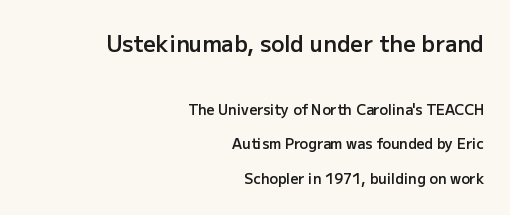
The image shows 22 px text type, upright; set right-aligned, loose line spacing (2.46x), normal letter spacing, not underlined; the first (top) block is 1.57x larger.
